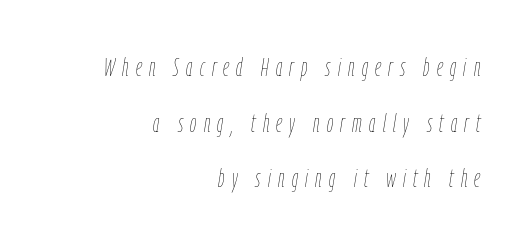
{"italic": "yes", "lean": "right", "slant_degrees": 9, "bold": "no", "underline": "no", "align": "right", "line_spacing": "loose", "line_spacing_ratio": 2.23, "letter_spacing": "wide", "letter_spacing_em": 0.29, "glyph_px": 25}
